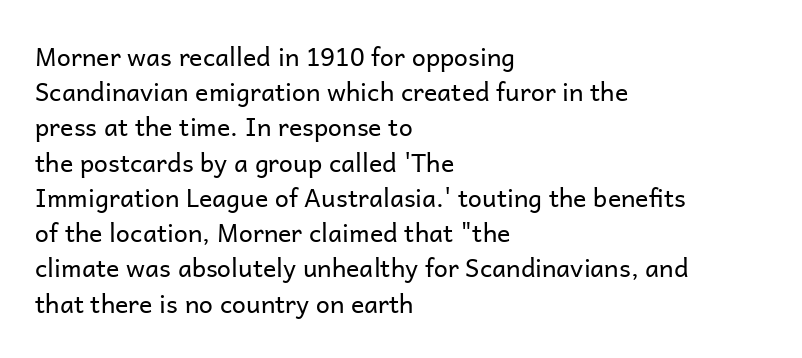
Weight: not bold — regular or lighter. Summary of vertical rhythm: regular, with standard interline spacing. Italic? Not at all — the glyphs are vertical. Words appear dense and cohesive because spacing is normal. Glance below the letters and you will spot only blank space.
